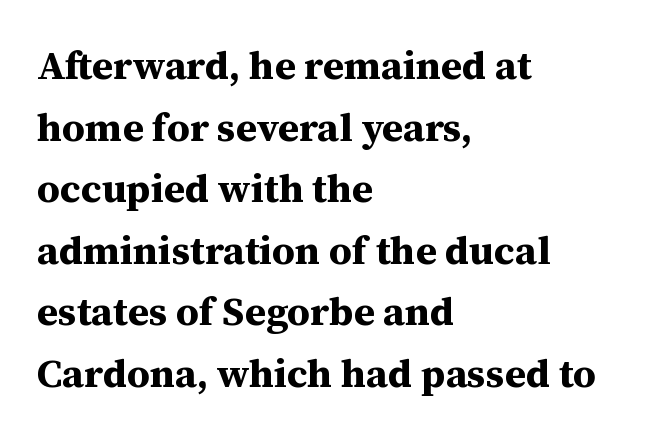
The image shows 40 px bold serif type, upright; set left-aligned, normal line spacing (1.54x), normal letter spacing, not underlined; medium stroke contrast and a medium x-height.
